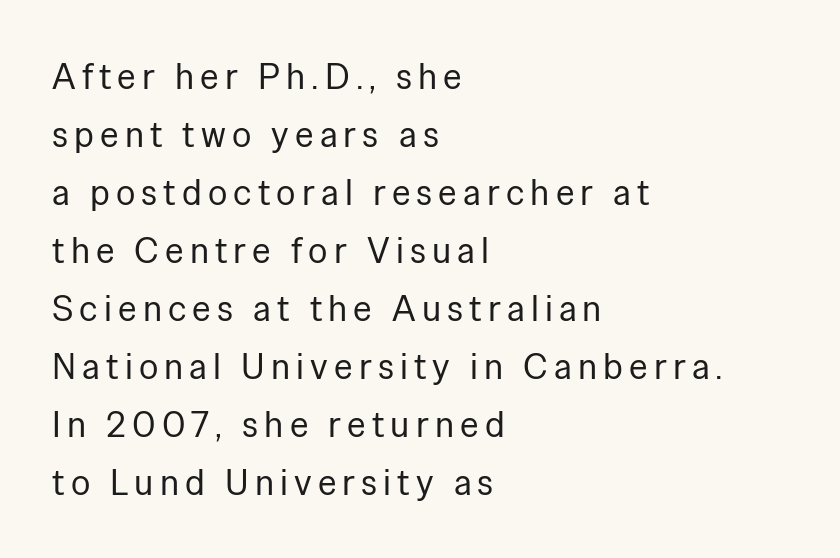
Q: Is the text bold? A: No.
Q: Is the text italic (slanted)? A: No, it is upright.
Q: Is the typeface a serif or a sans-serif typeface? A: Sans-serif.
Q: Is the text underlined? A: No.
Q: How is the paragraph aligned? A: Left-aligned.
Q: Is the spacing between lines tight, normal or loose? A: Normal.
Q: Width (condensed, normal, or wide)? A: Normal.
Q: Stroke contrast? A: Low.
Q: x-height? A: Medium.
Q: Monospaced? A: No.
